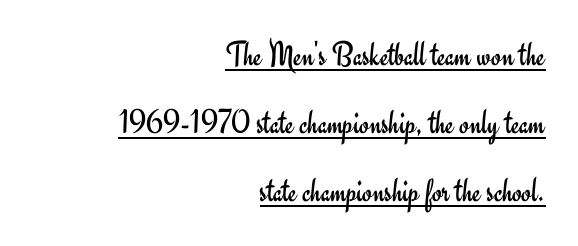
Proportional: the letters do not fall into vertical columns. Standard letterfit; no display-style spreading of the glyphs. Honestly, the underline is the first thing you notice here. Notice the wide empty band between every row — that's loose leading.
